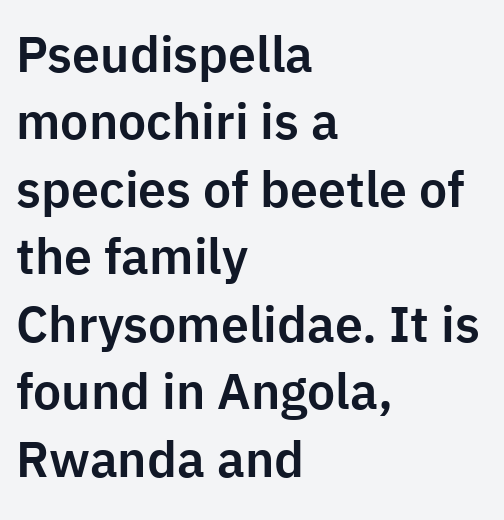
Q: Is the text italic (slanted)? A: No, it is upright.
Q: Is the typeface a serif or a sans-serif typeface? A: Sans-serif.
Q: Is the text underlined? A: No.
Q: How is the paragraph aligned? A: Left-aligned.
Q: Is the spacing between letters normal or unusually wide? A: Normal.
Q: Is the spacing between lines tight, normal or loose? A: Normal.
Q: Width (condensed, normal, or wide)? A: Normal.
Q: Stroke contrast? A: Low.
Q: x-height? A: Medium.
Q: Monospaced? A: No.
